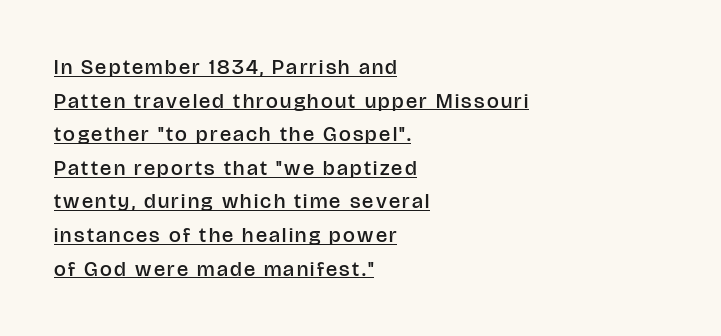
Q: Is the text bold? A: Semi-bold.
Q: Is the text italic (slanted)? A: No, it is upright.
Q: Is the text underlined? A: Yes.
Q: How is the paragraph aligned? A: Left-aligned.
Q: Is the spacing between lines tight, normal or loose? A: Normal.
